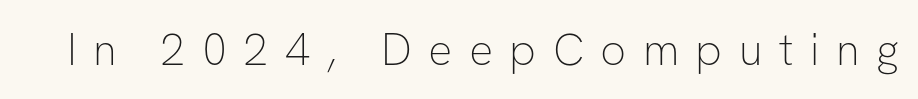
{"serif": "no", "italic": "no", "bold": "no", "weight": "thin", "width": "normal", "stroke_contrast": "low", "x_height": "medium", "monospaced": "no", "underline": "no", "letter_spacing": "wide", "letter_spacing_em": 0.36, "glyph_px": 45}
